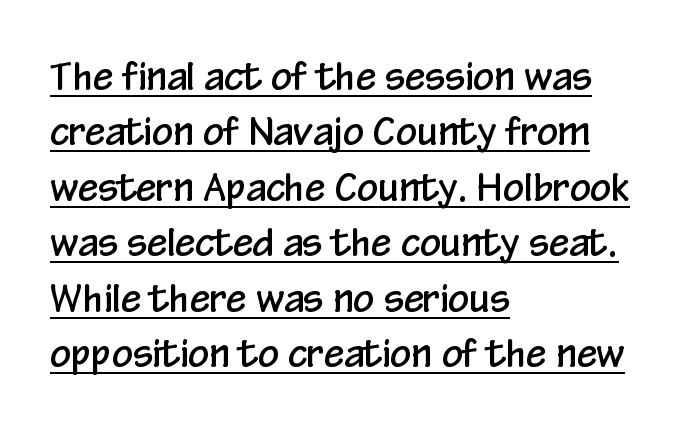
Q: Is the text italic (slanted)? A: No, it is upright.
Q: Is the typeface a serif or a sans-serif typeface? A: Sans-serif.
Q: Is the text underlined? A: Yes.
Q: How is the paragraph aligned? A: Left-aligned.
Q: Is the spacing between letters normal or unusually wide? A: Normal.
Q: Is the spacing between lines tight, normal or loose? A: Normal.
Q: Width (condensed, normal, or wide)? A: Condensed.
Q: Stroke contrast? A: Low.
Q: x-height? A: Medium.
Q: Monospaced? A: No.
